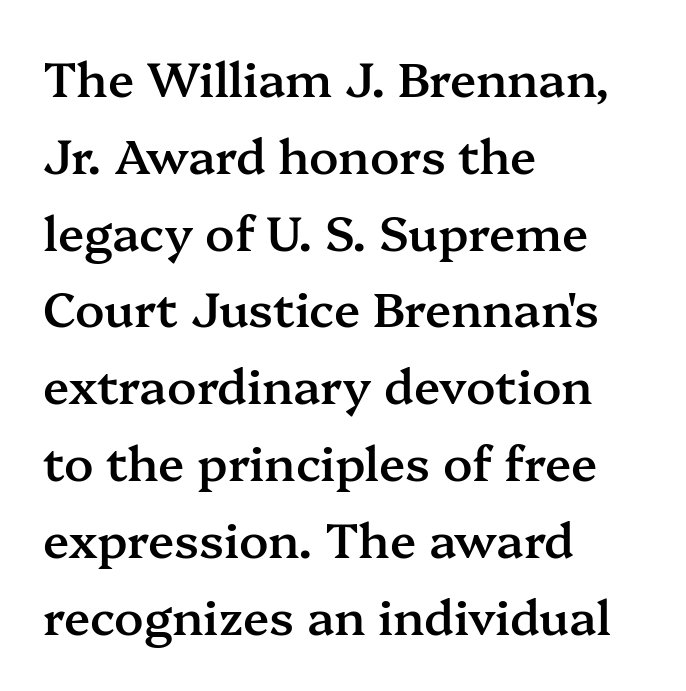
The image shows 48 px semibold serif type, upright; set left-aligned, normal line spacing (1.6x), normal letter spacing, not underlined; medium stroke contrast and a medium x-height.
